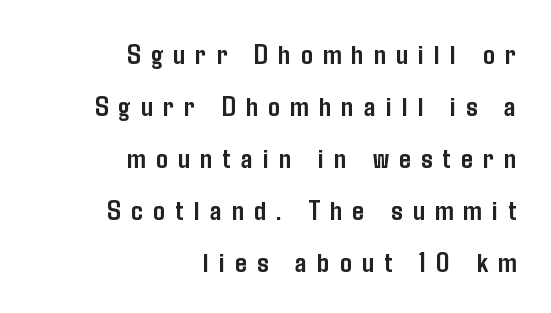
Right-aligned paragraph, ragged on the left. The typography opts for an upright posture over an oblique one. Is the letter spacing exaggerated? Yes — the characters are pushed far apart. Here the designer chose a conventional face with non-uniform glyph widths. Just letters on the line, the space beneath them empty.
